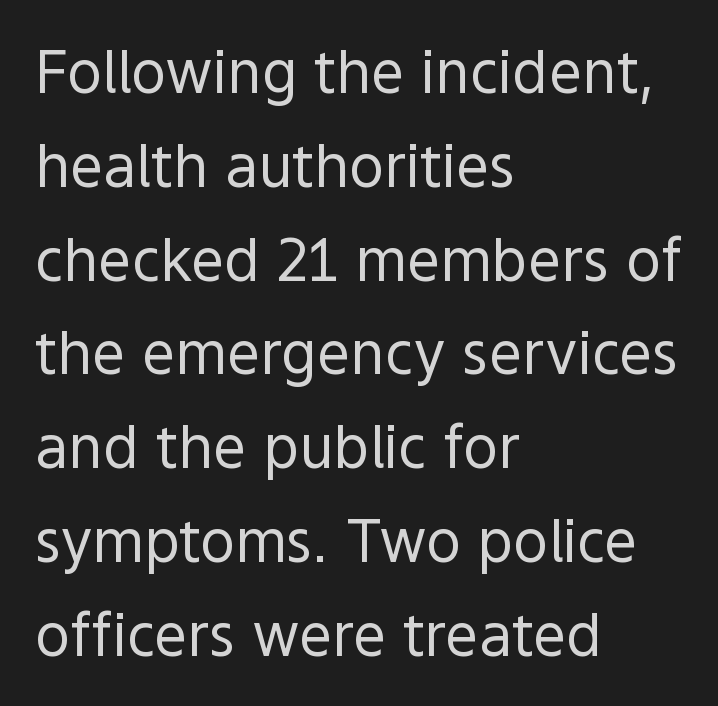
Honestly, the letter spacing is just normal — you wouldn't notice it. The designer went with a sans here, leaving each stem footless. Summary of vertical rhythm: regular, with standard interline spacing. The characters are drawn with everyday or finer stroke widths. Each letter keeps its own natural width here, so spacing adapts to shape. The lettering stays uniformly vertical, giving the passage a roman look.
